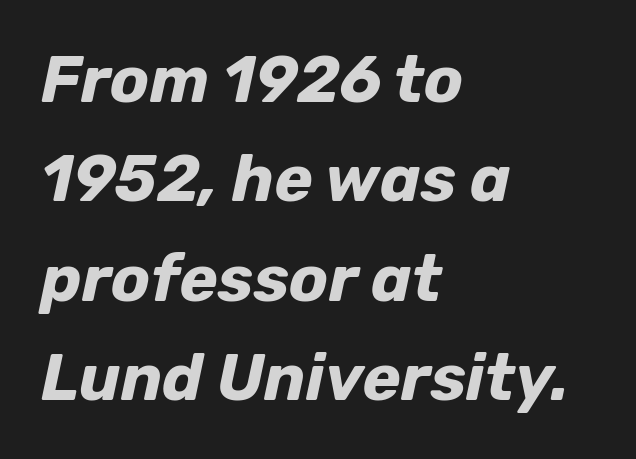
The image shows 65 px bold type, italic (leaning right); set left-aligned, normal line spacing (1.53x), normal letter spacing, not underlined; low stroke contrast and a medium x-height.
